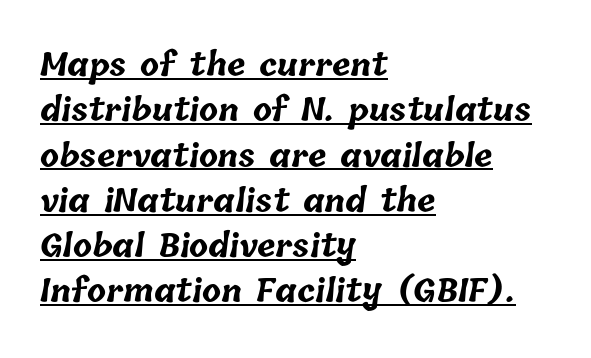
{"bold": "yes", "weight": "bold", "width": "normal", "stroke_contrast": "low", "x_height": "medium", "monospaced": "no", "underline": "yes", "align": "left", "line_spacing": "normal", "line_spacing_ratio": 1.46, "letter_spacing": "normal", "letter_spacing_em": 0.0, "glyph_px": 31}
